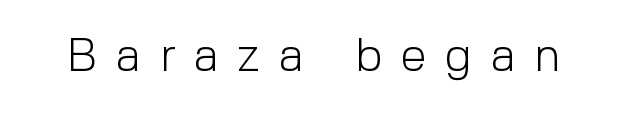
{"serif": "no", "italic": "no", "bold": "no", "weight": "light", "width": "normal", "x_height": "medium", "monospaced": "no", "underline": "no", "letter_spacing": "wide", "letter_spacing_em": 0.4, "glyph_px": 47}
